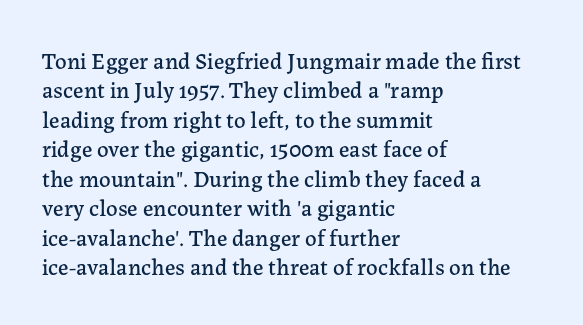
The image shows 23 px text type, upright; set left-aligned, normal line spacing (1.28x), normal letter spacing, not underlined.
